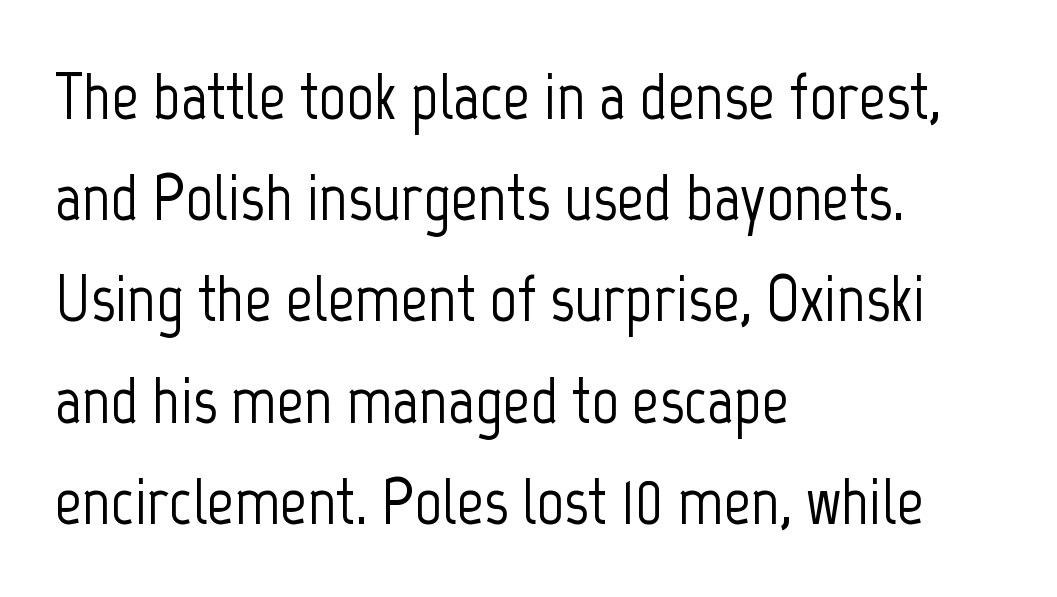
The rag falls on the right side of this text block. The line texture is even and compact thanks to regular tracking. Think of a printed novel: that variable character pitch is what you see here. The rendering uses a moderate line-height, typical for paragraphs. The area under the type is left untouched.
